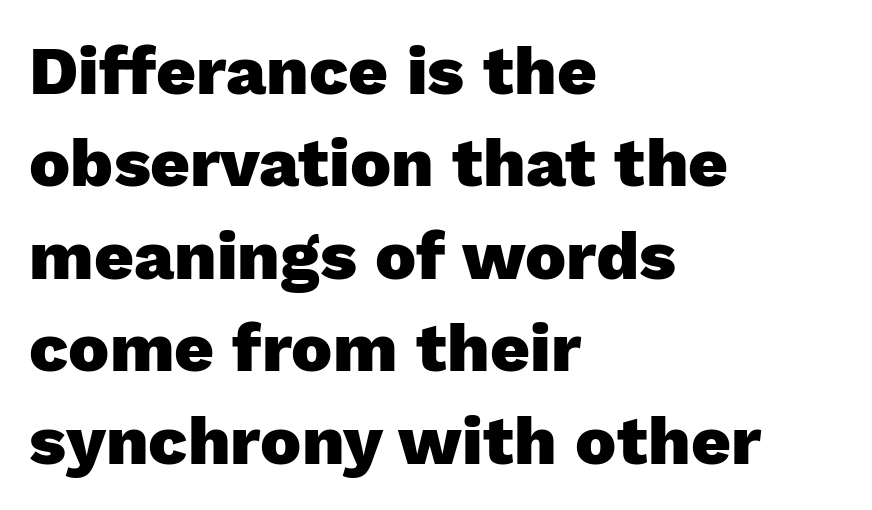
Q: Is the text bold? A: Yes.
Q: Is the text italic (slanted)? A: No, it is upright.
Q: Is the typeface a serif or a sans-serif typeface? A: Sans-serif.
Q: Is the text underlined? A: No.
Q: How is the paragraph aligned? A: Left-aligned.
Q: Is the spacing between letters normal or unusually wide? A: Normal.
Q: Is the spacing between lines tight, normal or loose? A: Normal.
Q: Width (condensed, normal, or wide)? A: Normal.
Q: Stroke contrast? A: Low.
Q: x-height? A: Medium.
Q: Monospaced? A: No.
